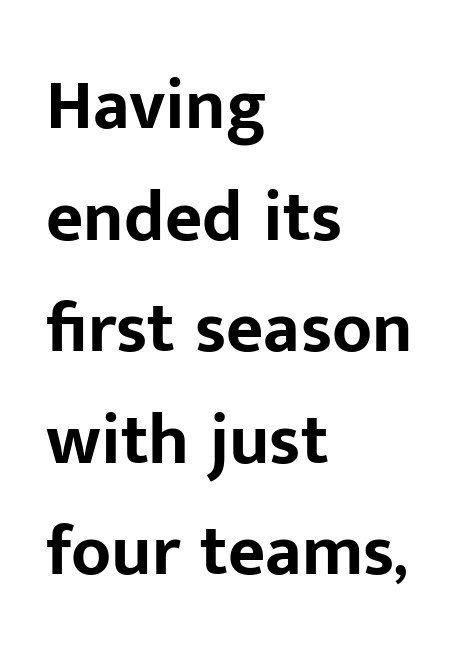
{"serif": "no", "italic": "no", "bold": "yes", "weight": "bold", "width": "normal", "stroke_contrast": "low", "x_height": "medium", "monospaced": "no", "underline": "no", "align": "left", "line_spacing": "normal", "line_spacing_ratio": 1.55, "letter_spacing": "normal", "letter_spacing_em": 0.0, "glyph_px": 72}
